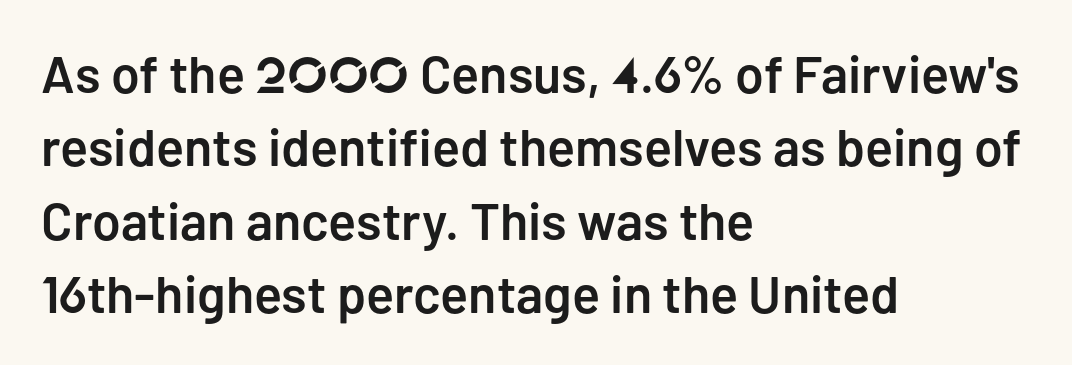
Q: Is the text bold? A: Semi-bold.
Q: Is the text italic (slanted)? A: No, it is upright.
Q: Is the typeface a serif or a sans-serif typeface? A: Sans-serif.
Q: Is the text underlined? A: No.
Q: How is the paragraph aligned? A: Left-aligned.
Q: Is the spacing between letters normal or unusually wide? A: Normal.
Q: Is the spacing between lines tight, normal or loose? A: Normal.
Q: Width (condensed, normal, or wide)? A: Normal.
Q: Stroke contrast? A: Low.
Q: x-height? A: Medium.
Q: Monospaced? A: No.
